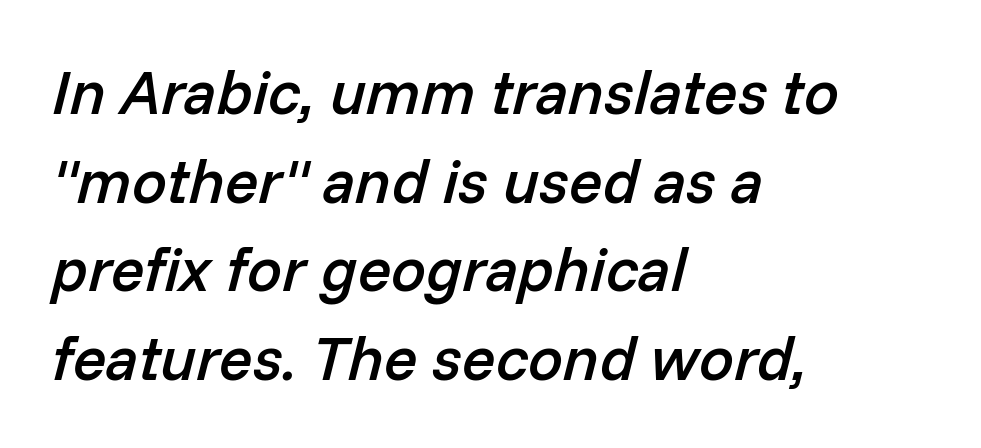
The letters advance in unequal steps, a hallmark of proportional type. The rendering applies a slant to the glyphs. Stroke thickness is moderately raised; the sample reads as semibold. Each row of text sits above clean, open space.
